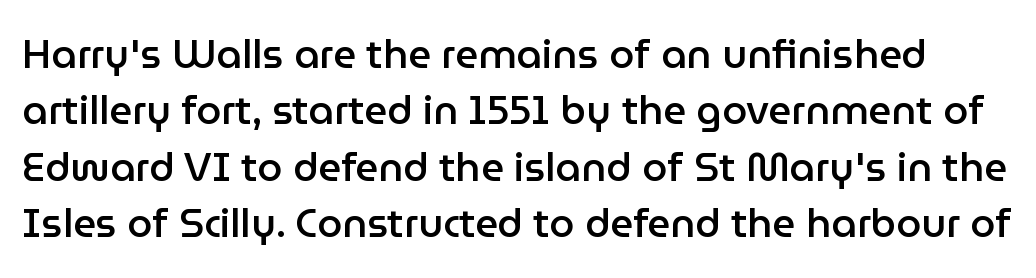
Think of a printed novel: that variable character pitch is what you see here. The designer left line spacing at the default. Decoration check: the copy has no underline. Words appear dense and cohesive because spacing is normal. Italic: no, the glyphs are upright roman.
